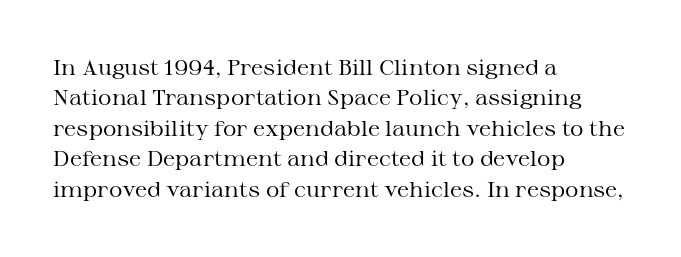
Letter spacing: default. Ink coverage per letter is moderate at most. The rag falls on the right side of this text block. Descenders are the only things crossing below the line. This block has exactly the height ordinary leading produces. This is the regular roman posture of the typeface.
